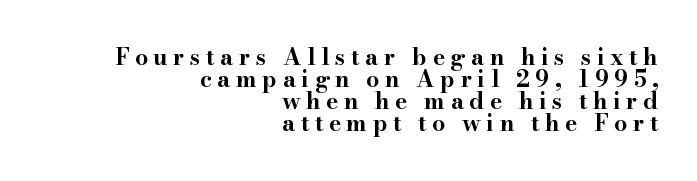
Rendered with straight, roman letterforms. Weight check: bold — yes, fully. What's the leading like? Squeezed, with rows nearly overlapping. Horizontal alignment here is rightward, an uncommon choice for prose. The letters are spread apart with noticeably loose tracking. The words here are not underlined.
